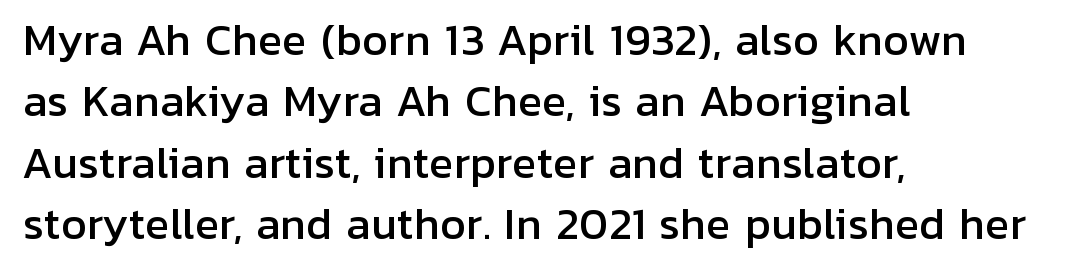
{"serif": "no", "italic": "no", "width": "normal", "stroke_contrast": "low", "x_height": "medium", "monospaced": "no", "underline": "no", "align": "left", "line_spacing": "normal", "line_spacing_ratio": 1.5, "letter_spacing": "normal", "letter_spacing_em": 0.0, "glyph_px": 41}
